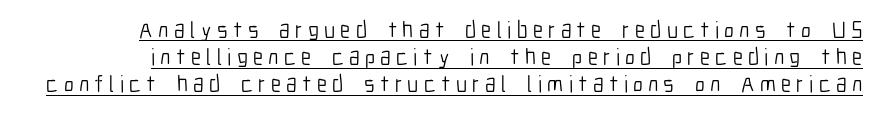
The image shows 23 px text type, upright; set line spacing 1.18x, unusually wide letter spacing (+0.23 em), underlined.
